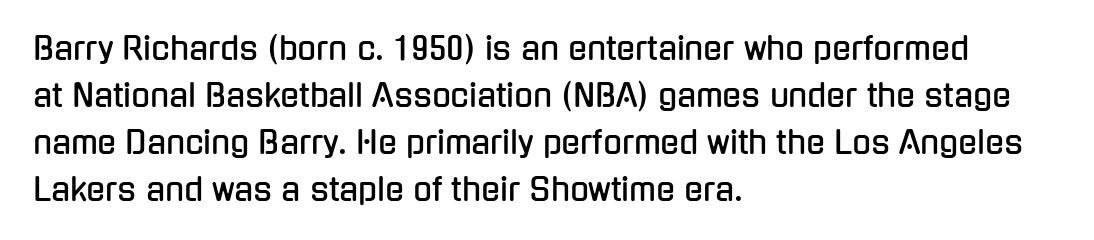
The rendering uses a moderate line-height, typical for paragraphs. Does the copy run flush right? No — it runs flush left. Does the lettering tilt? It doesn't — this is upright. Quick note: underline off.
